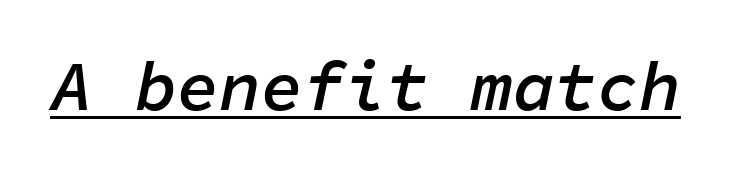
The image shows 70 px semibold type, italic (leaning right), monospaced; set normal letter spacing, underlined; low stroke contrast and a medium x-height.
